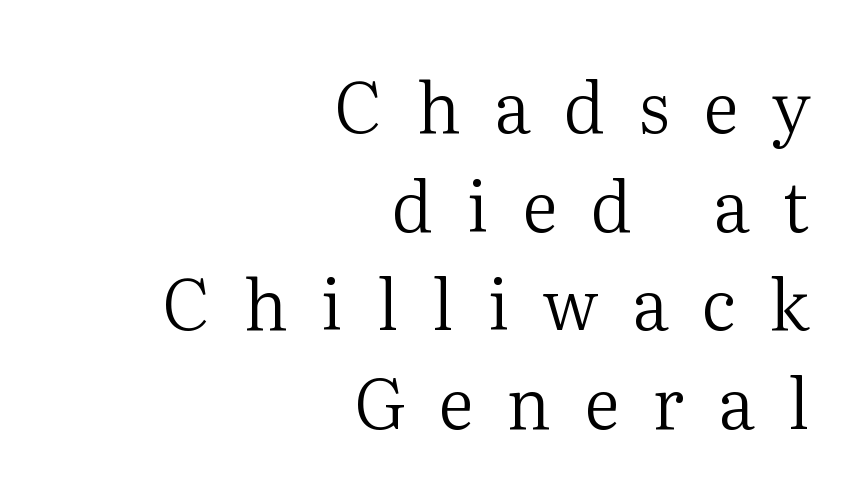
The image shows 70 px regular-weight serif type, upright; set right-aligned, normal line spacing (1.41x), unusually wide letter spacing (+0.48 em), not underlined; medium stroke contrast and a medium x-height.
